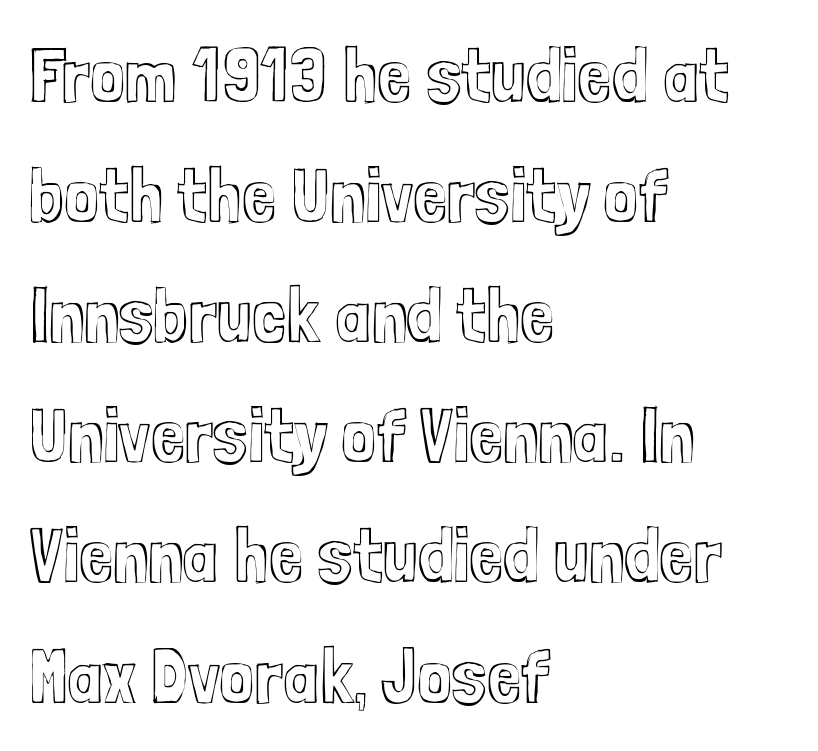
{"italic": "no", "width": "condensed", "x_height": "medium", "monospaced": "no", "underline": "no", "align": "left", "line_spacing": "normal", "line_spacing_ratio": 1.56, "letter_spacing": "normal", "letter_spacing_em": 0.0, "glyph_px": 77}
